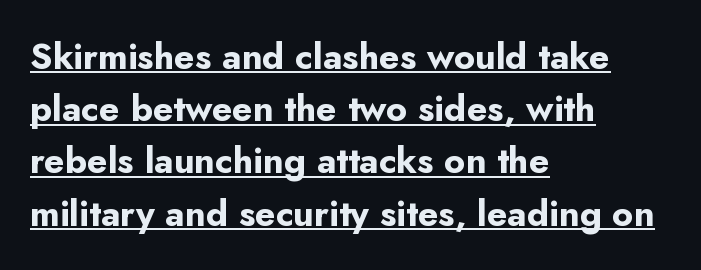
{"serif": "no", "italic": "no", "bold": "yes", "weight": "bold", "width": "normal", "stroke_contrast": "low", "x_height": "small", "monospaced": "no", "underline": "yes", "align": "left", "line_spacing": "normal", "line_spacing_ratio": 1.45, "letter_spacing": "normal", "letter_spacing_em": 0.0, "glyph_px": 36}
